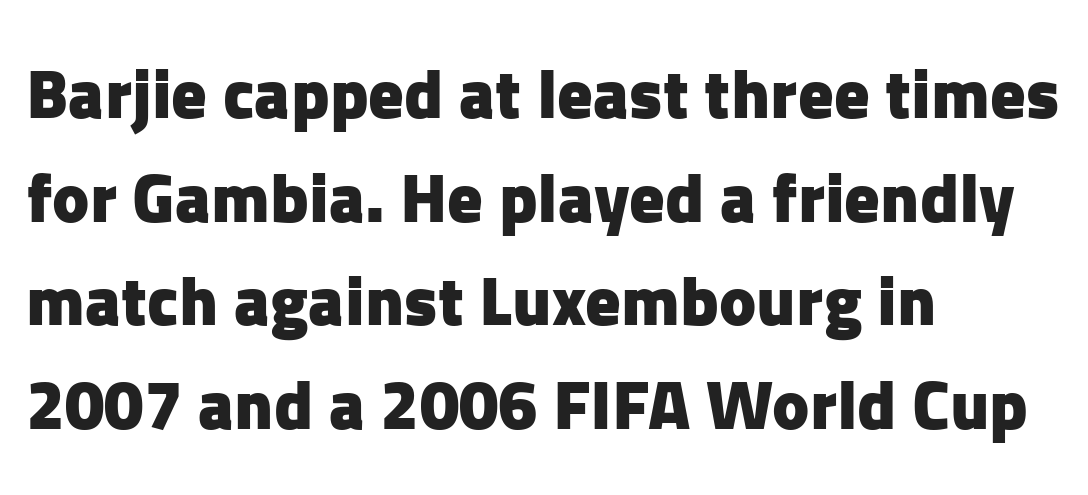
Q: Is the text bold? A: Yes.
Q: Is the text italic (slanted)? A: No, it is upright.
Q: Is the typeface a serif or a sans-serif typeface? A: Sans-serif.
Q: Is the text underlined? A: No.
Q: How is the paragraph aligned? A: Left-aligned.
Q: Is the spacing between letters normal or unusually wide? A: Normal.
Q: Is the spacing between lines tight, normal or loose? A: Normal.
Q: Width (condensed, normal, or wide)? A: Normal.
Q: Stroke contrast? A: Low.
Q: x-height? A: Medium.
Q: Monospaced? A: No.
